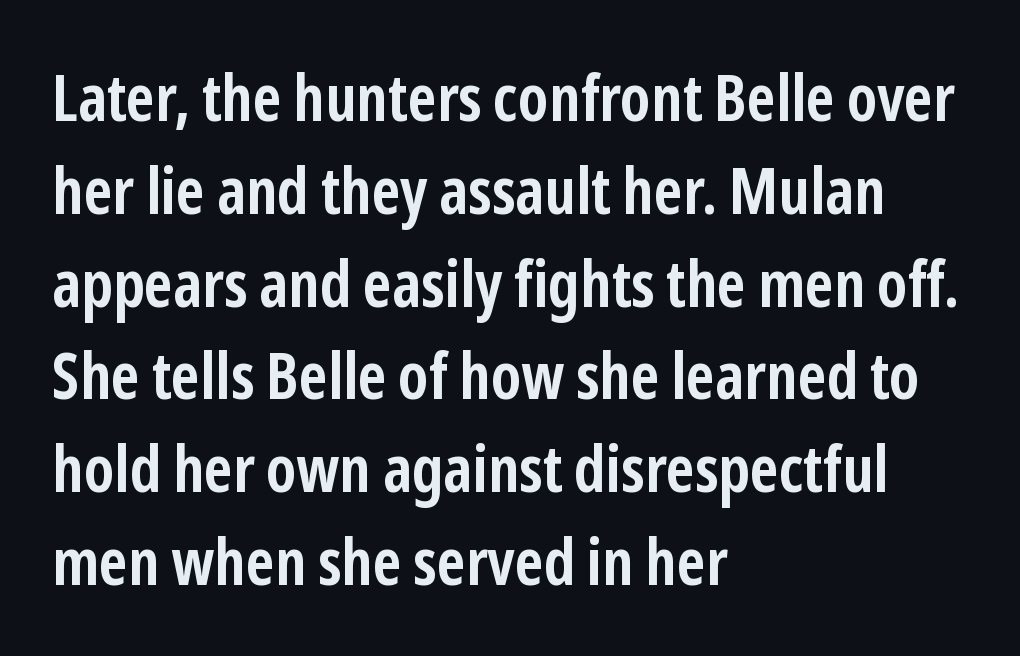
Q: Is the text bold? A: Yes.
Q: Is the text italic (slanted)? A: No, it is upright.
Q: Is the typeface a serif or a sans-serif typeface? A: Sans-serif.
Q: Is the text underlined? A: No.
Q: How is the paragraph aligned? A: Left-aligned.
Q: Is the spacing between letters normal or unusually wide? A: Normal.
Q: Is the spacing between lines tight, normal or loose? A: Normal.
Q: Width (condensed, normal, or wide)? A: Condensed.
Q: Stroke contrast? A: Low.
Q: x-height? A: Medium.
Q: Monospaced? A: No.
